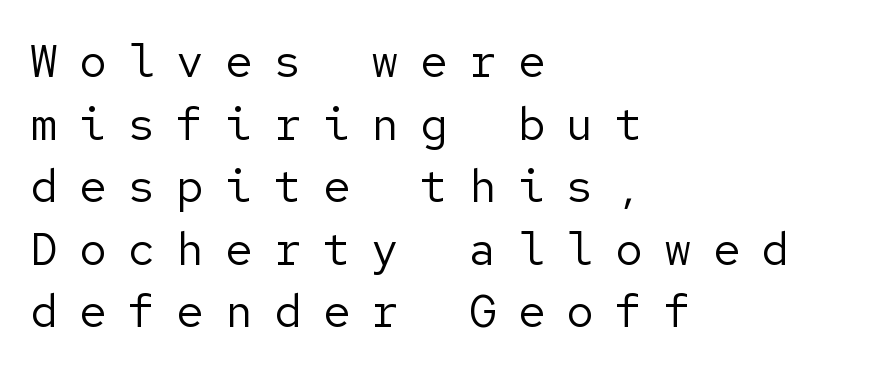
{"serif": "no", "italic": "no", "bold": "no", "weight": "regular", "width": "normal", "stroke_contrast": "low", "x_height": "medium", "underline": "no", "align": "left", "line_spacing": "normal", "line_spacing_ratio": 1.36, "letter_spacing": "wide", "letter_spacing_em": 0.46, "glyph_px": 46}
